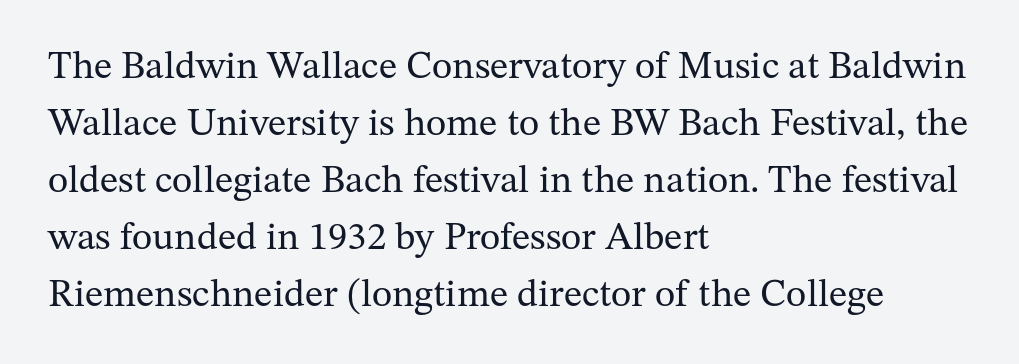
Q: Is the text bold? A: No.
Q: Is the text italic (slanted)? A: No, it is upright.
Q: Is the typeface a serif or a sans-serif typeface? A: Serif.
Q: Is the text underlined? A: No.
Q: How is the paragraph aligned? A: Left-aligned.
Q: Is the spacing between letters normal or unusually wide? A: Normal.
Q: Is the spacing between lines tight, normal or loose? A: Normal.
Q: Width (condensed, normal, or wide)? A: Normal.
Q: Stroke contrast? A: Medium.
Q: x-height? A: Medium.
Q: Monospaced? A: No.
